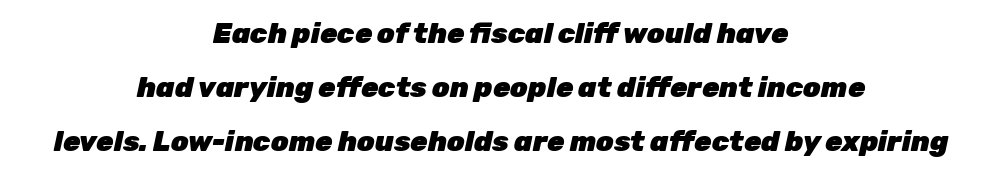
{"italic": "yes", "lean": "right", "slant_degrees": 12, "bold": "yes", "weight": "heavy", "width": "normal", "stroke_contrast": "low", "x_height": "medium", "monospaced": "no", "underline": "no", "align": "center", "line_spacing": "loose", "line_spacing_ratio": 1.92, "letter_spacing": "normal", "letter_spacing_em": 0.0, "glyph_px": 28}
